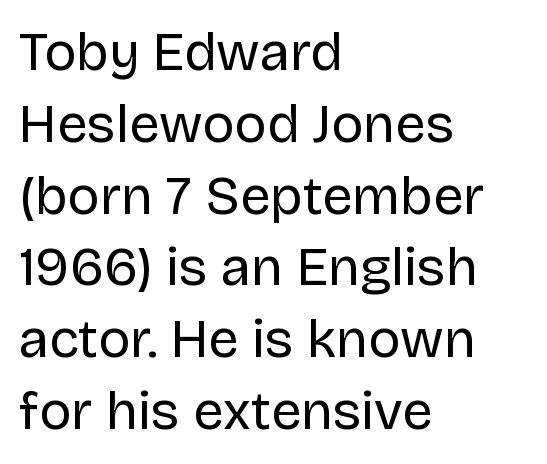
Q: Is the text bold? A: No.
Q: Is the text italic (slanted)? A: No, it is upright.
Q: Is the typeface a serif or a sans-serif typeface? A: Sans-serif.
Q: Is the text underlined? A: No.
Q: How is the paragraph aligned? A: Left-aligned.
Q: Is the spacing between letters normal or unusually wide? A: Normal.
Q: Is the spacing between lines tight, normal or loose? A: Normal.
Q: Width (condensed, normal, or wide)? A: Normal.
Q: Stroke contrast? A: Low.
Q: x-height? A: Large.
Q: Monospaced? A: No.
